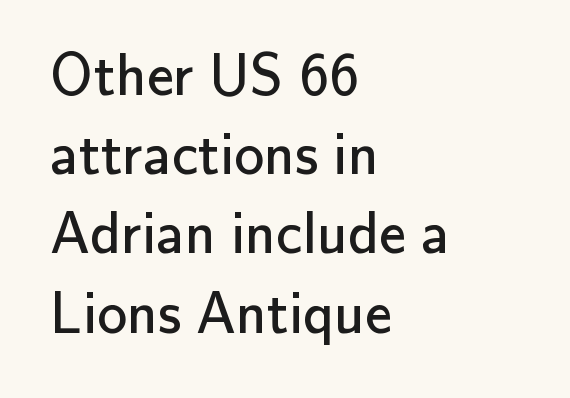
Q: Is the text bold? A: No.
Q: Is the text italic (slanted)? A: No, it is upright.
Q: Is the typeface a serif or a sans-serif typeface? A: Sans-serif.
Q: Is the text underlined? A: No.
Q: How is the paragraph aligned? A: Left-aligned.
Q: Is the spacing between letters normal or unusually wide? A: Normal.
Q: Is the spacing between lines tight, normal or loose? A: Normal.
Q: Width (condensed, normal, or wide)? A: Normal.
Q: Stroke contrast? A: Low.
Q: x-height? A: Small.
Q: Monospaced? A: No.
